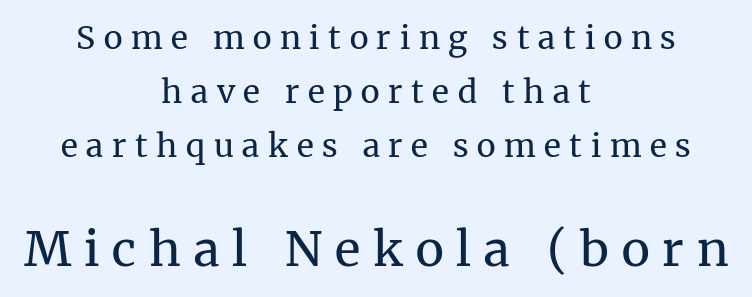
You can tell from the footed stems that serif type was used. The block sitting lower on the canvas is the one with enlarged characters. This rendering uses center alignment, leaving both contours irregular but symmetric. Each new line begins a customary step beneath the previous one. No letter is thick-stroked: the sample isn't bold. Italic? Not at all — the glyphs are vertical.
